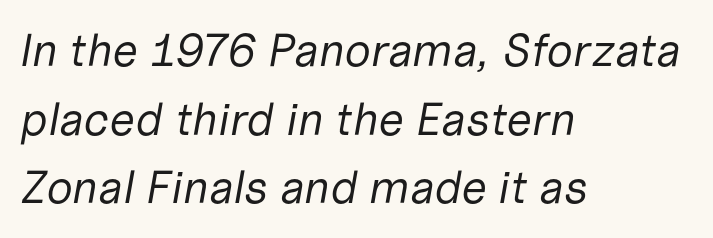
{"italic": "yes", "lean": "right", "slant_degrees": 10, "bold": "no", "weight": "regular", "width": "normal", "stroke_contrast": "low", "x_height": "medium", "monospaced": "no", "underline": "no", "align": "left", "line_spacing": "normal", "line_spacing_ratio": 1.49, "letter_spacing": "normal", "letter_spacing_em": 0.0, "glyph_px": 46}
